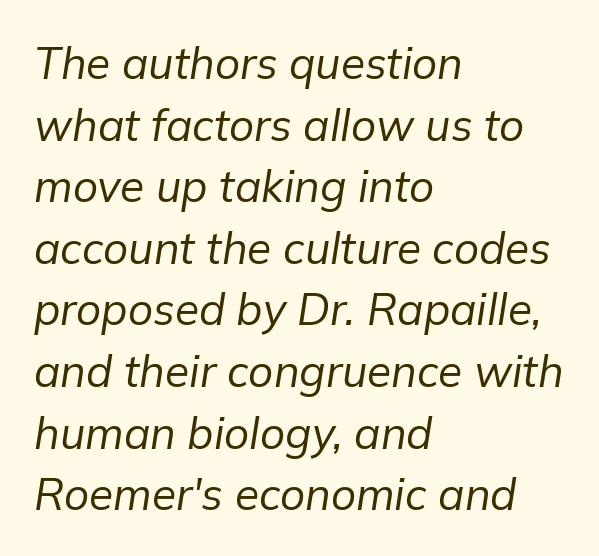
{"italic": "yes", "lean": "right", "slant_degrees": 9, "bold": "no", "weight": "regular", "width": "normal", "stroke_contrast": "low", "x_height": "medium", "monospaced": "no", "underline": "no", "align": "left", "line_spacing": "normal", "line_spacing_ratio": 1.4, "letter_spacing": "normal", "letter_spacing_em": 0.0, "glyph_px": 44}
